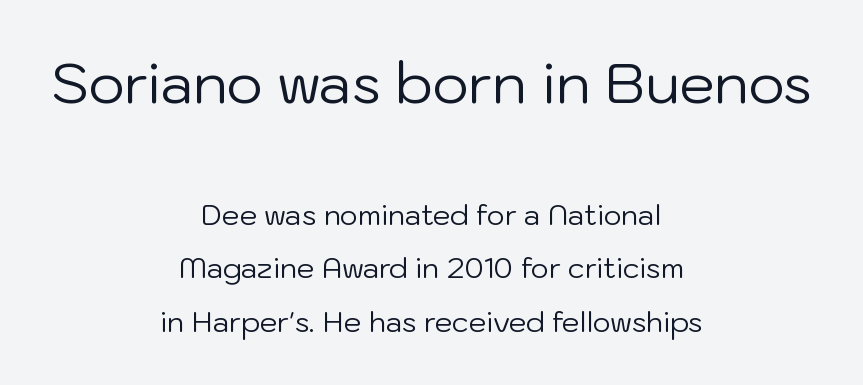
{"serif": "no", "italic": "no", "bold": "no", "weight": "regular", "width": "normal", "stroke_contrast": "low", "x_height": "medium", "monospaced": "no", "underline": "no", "align": "center", "line_spacing": "loose", "line_spacing_ratio": 1.9, "letter_spacing": "normal", "letter_spacing_em": 0.0, "larger_block": "first", "size_ratio": 2.0, "glyph_px": 56}
